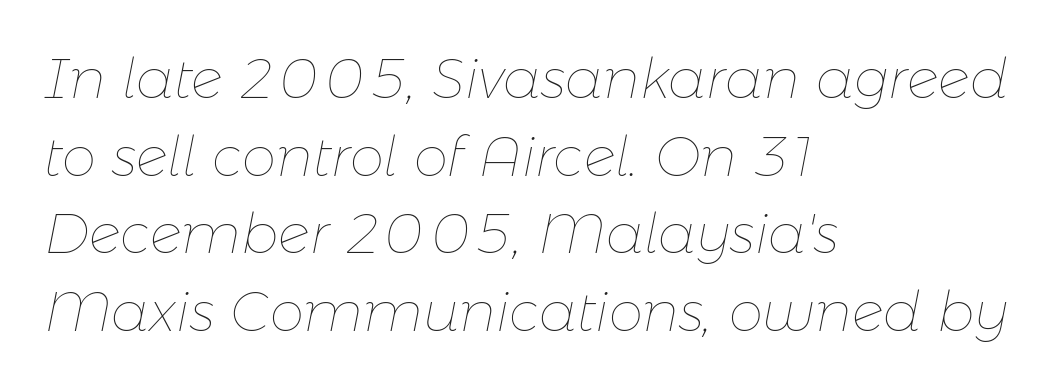
In terms of posture, this sample is oblique. Left-aligned paragraph, ragged on the right. Lines of text with bare space underneath. You could not count columns in this text — the font is proportionally spaced. Letters have the restrained weight of plain body copy at most.
